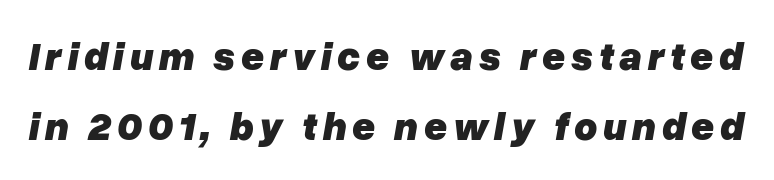
{"italic": "yes", "lean": "right", "slant_degrees": 10, "bold": "yes", "weight": "heavy", "width": "normal", "stroke_contrast": "low", "x_height": "medium", "monospaced": "no", "underline": "no", "line_spacing_ratio": 1.76, "glyph_px": 40}
